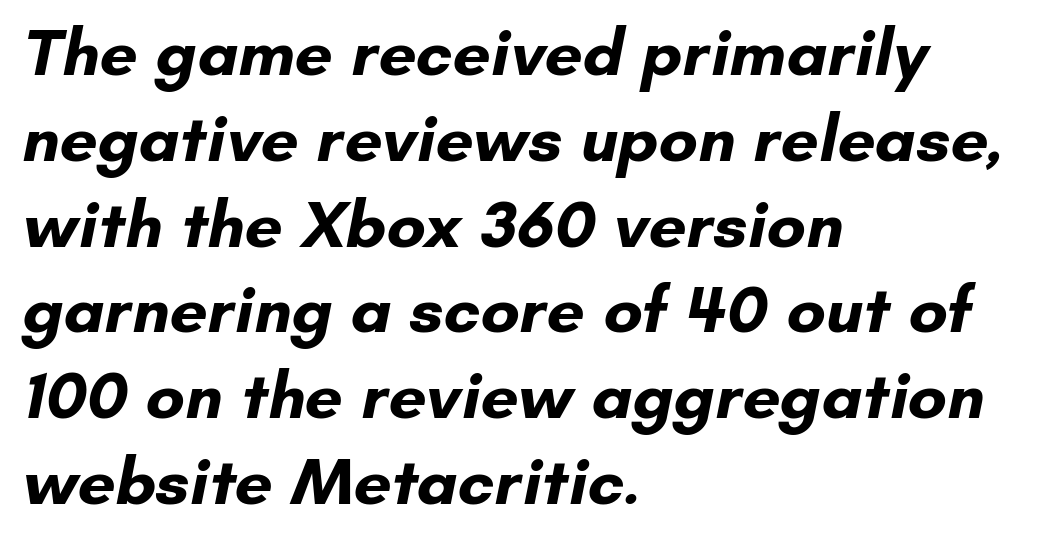
Q: Is the text bold? A: Yes.
Q: Is the typeface a serif or a sans-serif typeface? A: Sans-serif.
Q: Is the text underlined? A: No.
Q: How is the paragraph aligned? A: Left-aligned.
Q: Is the spacing between letters normal or unusually wide? A: Normal.
Q: Is the spacing between lines tight, normal or loose? A: Normal.
Q: Width (condensed, normal, or wide)? A: Normal.
Q: Stroke contrast? A: Low.
Q: x-height? A: Small.
Q: Monospaced? A: No.
